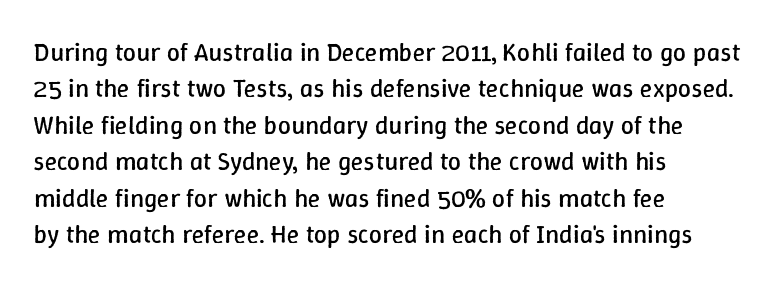
Short and long lines alike share a common starting point at left. The typeface has the unassuming heft of standard copy or less. Is the letter spacing exaggerated? No — it looks like the ordinary default. Has an underline been added? It has not. Posture: vertical.
